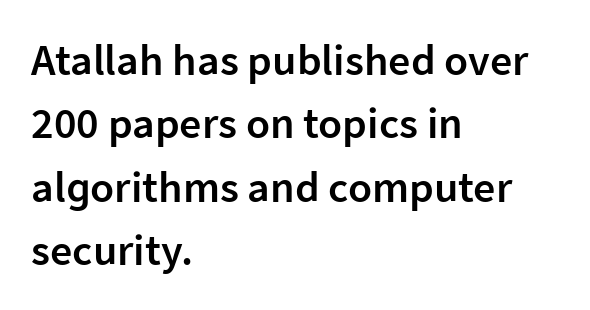
The image shows 44 px semibold sans-serif type, upright; set left-aligned, normal line spacing (1.44x), normal letter spacing, not underlined; low stroke contrast and a medium x-height.
